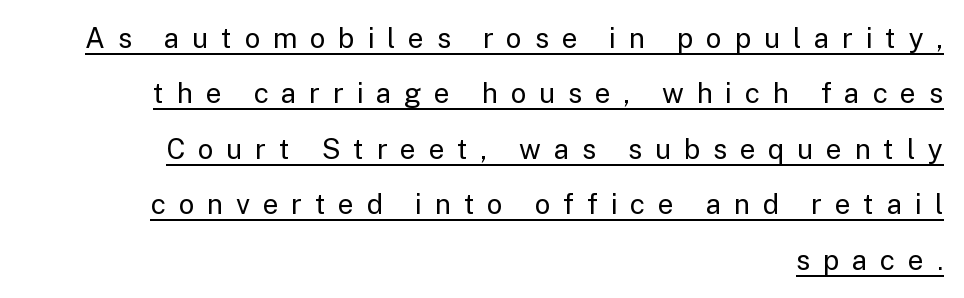
The image shows 28 px regular-weight sans-serif type, upright; set right-aligned, loose line spacing (1.98x), unusually wide letter spacing (+0.45 em), underlined; low stroke contrast and a medium x-height.
